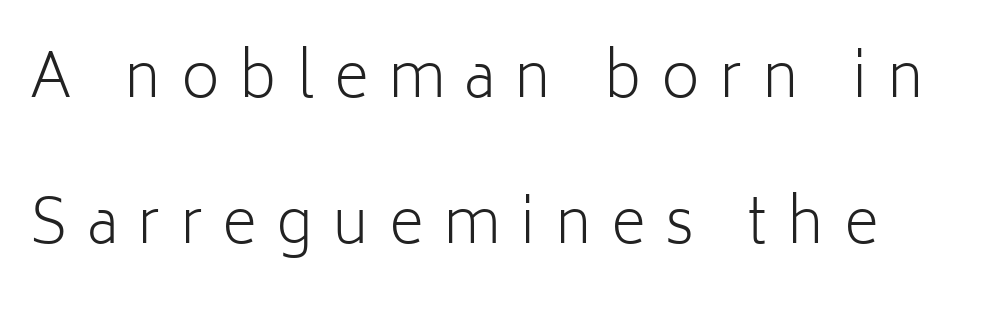
The image shows 60 px light sans-serif type, upright; set loose line spacing (2.43x), unusually wide letter spacing (+0.33 em), not underlined; low stroke contrast and a medium x-height.
